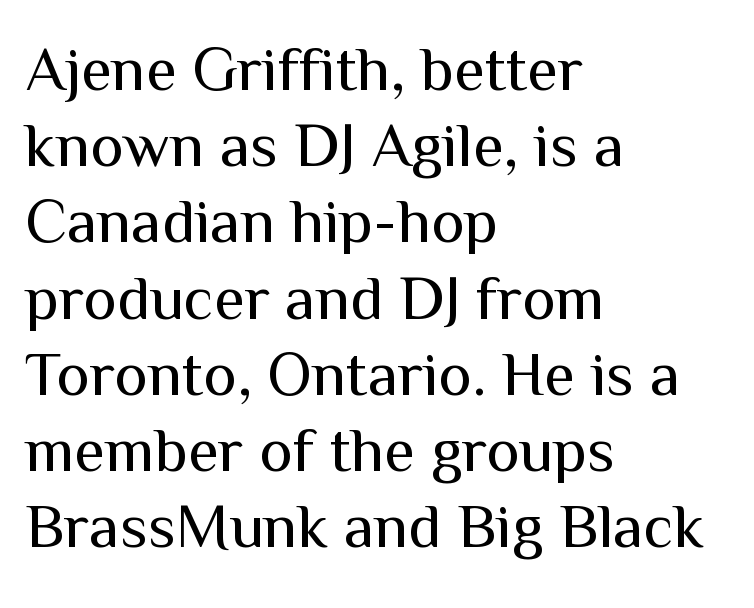
{"serif": "no", "italic": "no", "bold": "no", "weight": "regular", "width": "normal", "stroke_contrast": "medium", "x_height": "medium", "monospaced": "no", "underline": "no", "align": "left", "line_spacing_ratio": 1.21, "letter_spacing": "normal", "letter_spacing_em": 0.0, "glyph_px": 63}
